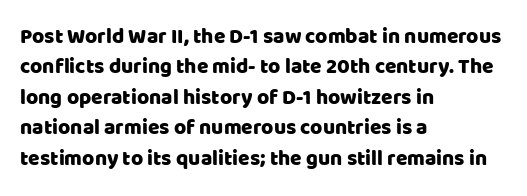
A bare baseline throughout the passage. This rendering uses left alignment, leaving the right contour irregular. Vertical strokes here are truly vertical. Glyph-to-glyph distance matches everyday printed text. If you measured baseline to baseline, you'd find a middling distance.
